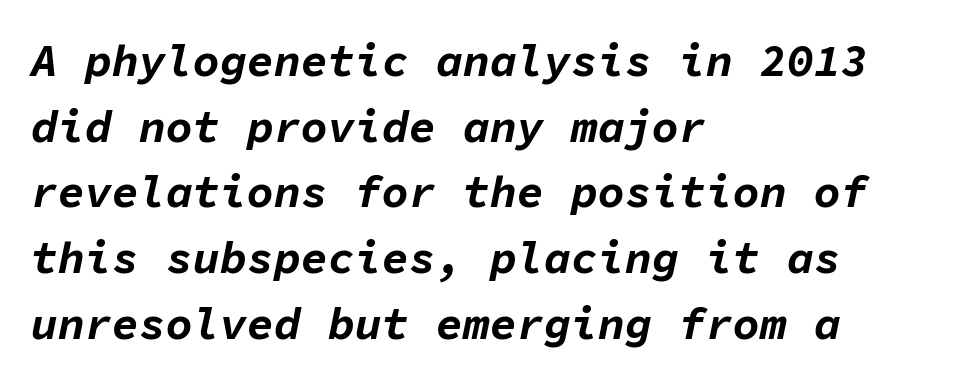
{"italic": "yes", "lean": "right", "slant_degrees": 11, "bold": "yes", "weight": "bold", "width": "normal", "stroke_contrast": "low", "x_height": "medium", "monospaced": "yes", "underline": "no", "align": "left", "line_spacing": "normal", "line_spacing_ratio": 1.46, "letter_spacing": "normal", "letter_spacing_em": 0.0, "glyph_px": 45}
